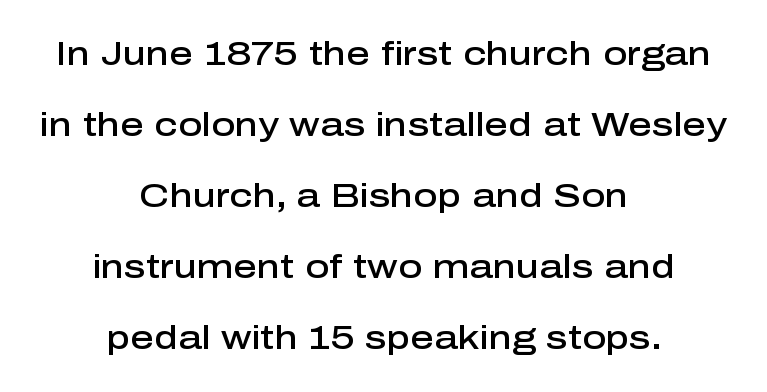
The passage shown is typed in a proportional face where columns would drift. No italicization has been applied; the sample stays upright. In terms of weight, the rendering is demibold, just under bold. The rendering uses a large line-height, opening up the rows.
